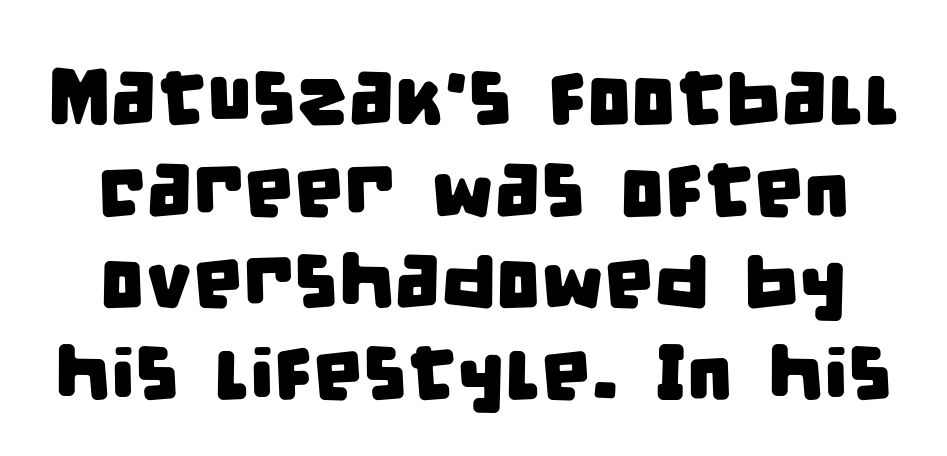
{"serif": "no", "width": "condensed", "stroke_contrast": "low", "x_height": "large", "monospaced": "no", "underline": "no", "align": "center", "line_spacing_ratio": 1.16, "letter_spacing": "normal", "letter_spacing_em": 0.0, "glyph_px": 79}
